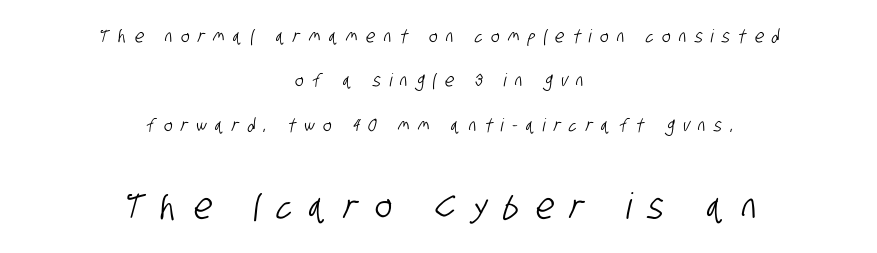
Q: Is the typeface a serif or a sans-serif typeface? A: Sans-serif.
Q: Is the text underlined? A: No.
Q: How is the paragraph aligned? A: Centered.
Q: Is the spacing between letters normal or unusually wide? A: Unusually wide.
Q: Is the spacing between lines tight, normal or loose? A: Loose.
Q: Which block of text is set in a larger size, the first (top) or the second (bottom)? A: The second (bottom) one.
Q: Width (condensed, normal, or wide)? A: Condensed.
Q: Stroke contrast? A: Low.
Q: x-height? A: Large.
Q: Monospaced? A: No.
